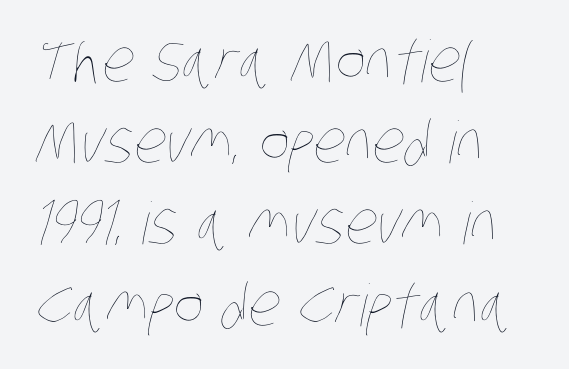
The image shows 58 px thin, condensed type; set left-aligned, normal line spacing (1.4x), normal letter spacing, not underlined; low stroke contrast and a large x-height.
